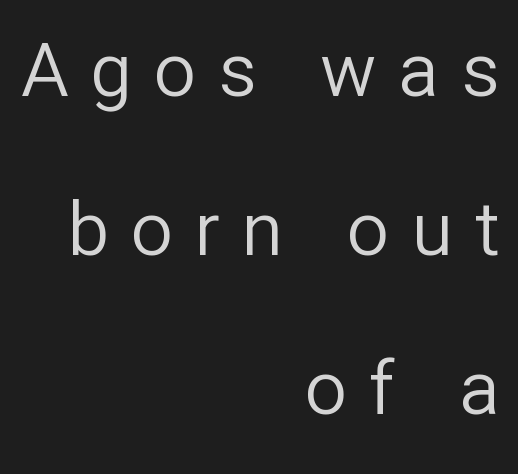
{"serif": "no", "italic": "no", "bold": "no", "weight": "regular", "width": "normal", "stroke_contrast": "low", "x_height": "medium", "monospaced": "no", "underline": "no", "align": "right", "line_spacing": "loose", "line_spacing_ratio": 2.12, "letter_spacing": "wide", "letter_spacing_em": 0.29, "glyph_px": 75}
